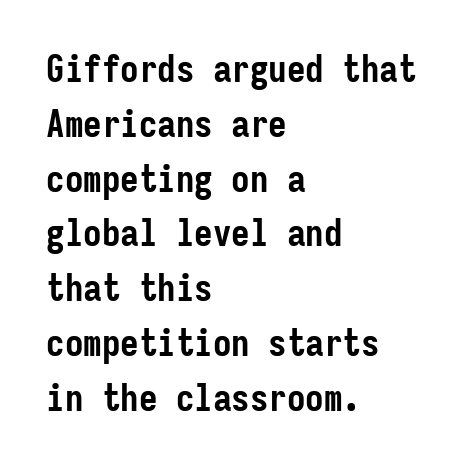
The image shows 37 px semibold, condensed sans-serif type, upright, monospaced; set left-aligned, normal line spacing (1.48x), normal letter spacing, not underlined; low stroke contrast and a medium x-height.
